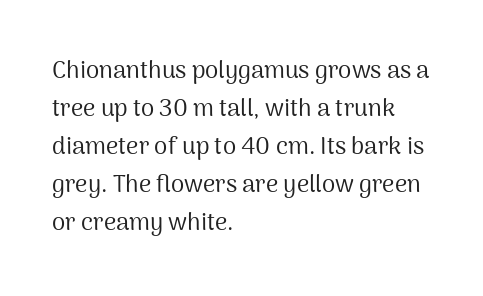
The image shows 24 px text type, upright; set left-aligned, normal line spacing (1.58x), normal letter spacing, not underlined.
